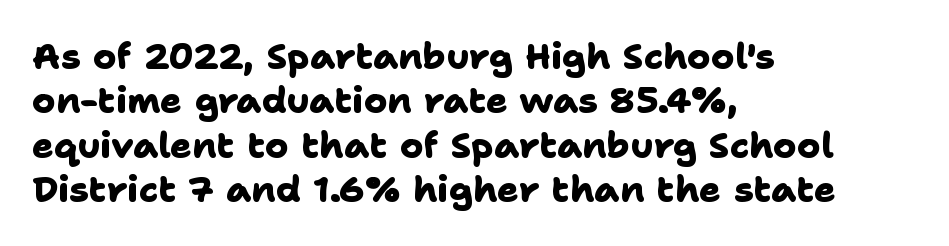
This sample has the flowing, uneven cadence of proportional lettering. Does the weight exceed regular? Yes, all the way to bold. Quick note: underline off. The horizontal fit of the characters is conventional and even.
